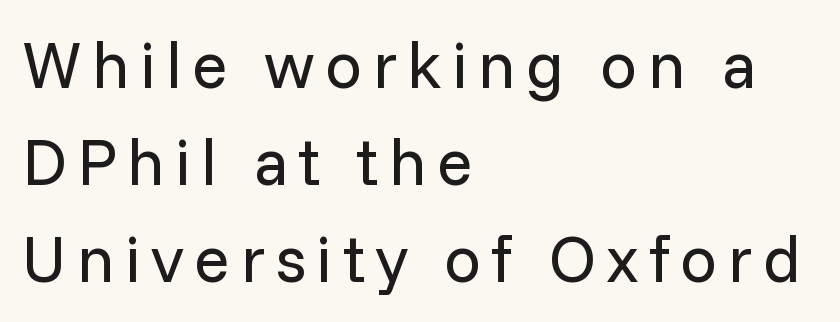
The image shows 66 px regular-weight sans-serif type, upright; set left-aligned, normal line spacing (1.47x), not underlined; low stroke contrast and a medium x-height.
